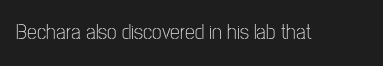
{"italic": "no", "bold": "no", "underline": "no", "letter_spacing": "normal", "letter_spacing_em": 0.0, "glyph_px": 22}
